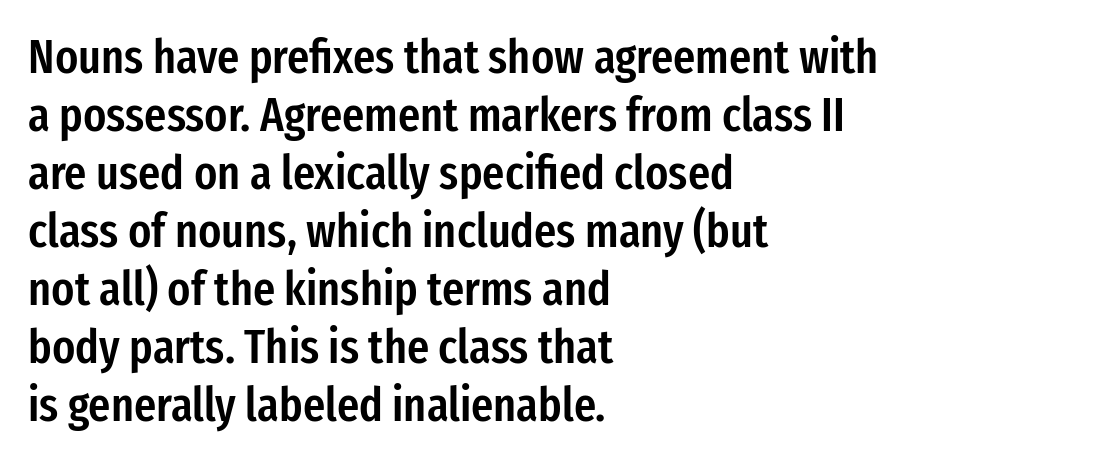
{"serif": "no", "italic": "no", "bold": "semi", "weight": "semibold", "width": "condensed", "stroke_contrast": "low", "x_height": "medium", "monospaced": "no", "underline": "no", "align": "left", "line_spacing_ratio": 1.21, "letter_spacing": "normal", "letter_spacing_em": 0.0, "glyph_px": 48}
